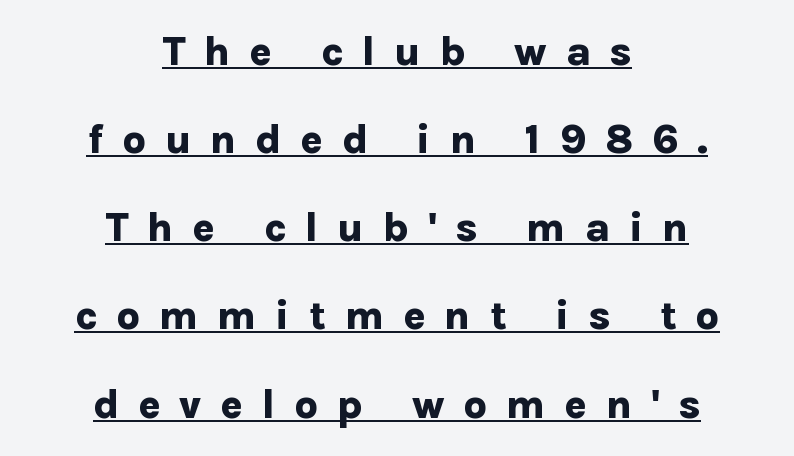
{"serif": "no", "italic": "no", "bold": "yes", "weight": "bold", "width": "normal", "stroke_contrast": "low", "x_height": "medium", "monospaced": "no", "underline": "yes", "align": "center", "line_spacing": "loose", "line_spacing_ratio": 2.15, "letter_spacing": "wide", "letter_spacing_em": 0.46, "glyph_px": 41}
